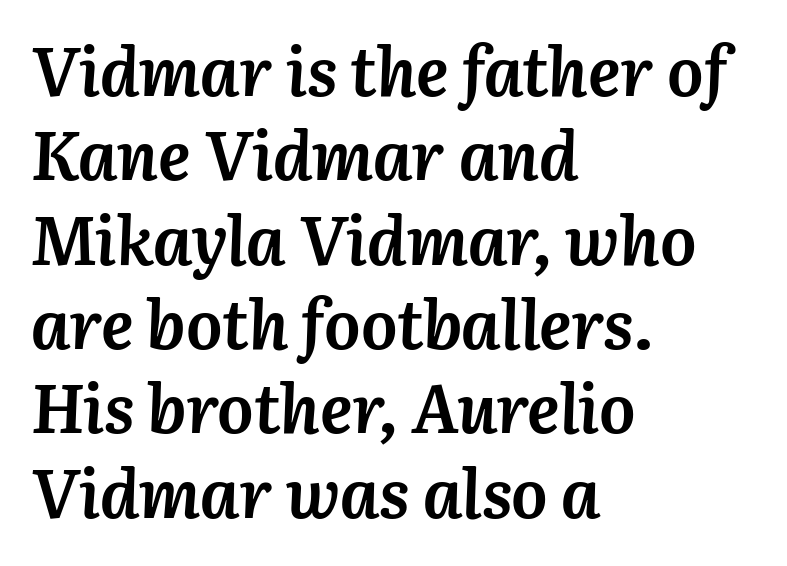
Casual observation: everything's shoved over to the left. Glance below the letters and you will spot only blank space. The line texture is even and compact thanks to regular tracking. Typographic density is high because the face is bold. Looks like regular typesetting: each glyph gets only the width it needs. Characters are canted at an angle relative to the baseline's perpendicular.
